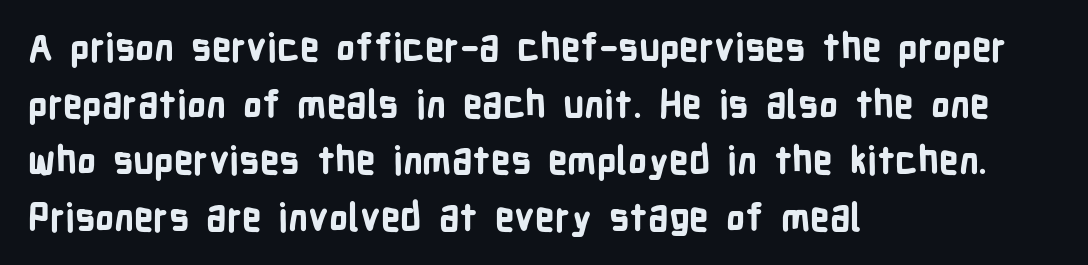
Q: Is the text bold? A: Yes.
Q: Is the text italic (slanted)? A: No, it is upright.
Q: Is the typeface a serif or a sans-serif typeface? A: Sans-serif.
Q: Is the text underlined? A: No.
Q: How is the paragraph aligned? A: Left-aligned.
Q: Is the spacing between letters normal or unusually wide? A: Normal.
Q: Is the spacing between lines tight, normal or loose? A: Normal.
Q: Width (condensed, normal, or wide)? A: Condensed.
Q: Stroke contrast? A: Low.
Q: x-height? A: Medium.
Q: Monospaced? A: No.
